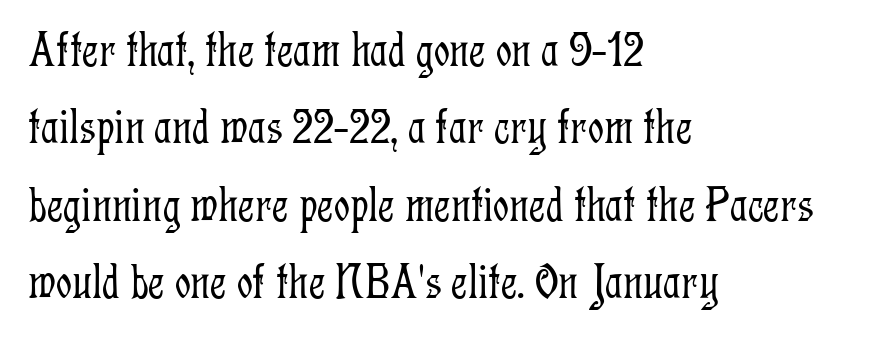
{"serif": "yes", "italic": "no", "bold": "no", "weight": "light", "width": "condensed", "stroke_contrast": "low", "x_height": "medium", "monospaced": "no", "underline": "no", "align": "left", "line_spacing": "normal", "line_spacing_ratio": 1.55, "letter_spacing": "normal", "letter_spacing_em": 0.0, "glyph_px": 50}
